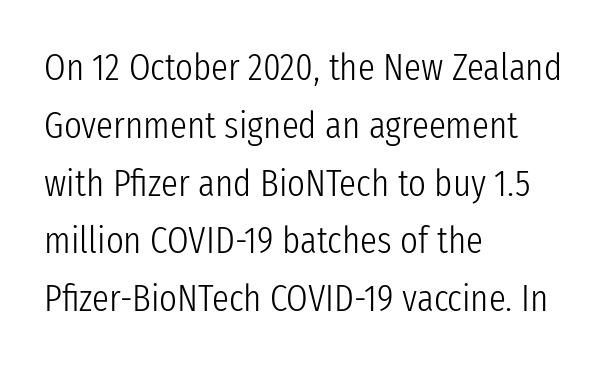
The image shows 38 px light, condensed sans-serif type, upright; set left-aligned, normal line spacing (1.52x), normal letter spacing, not underlined; low stroke contrast and a medium x-height.
